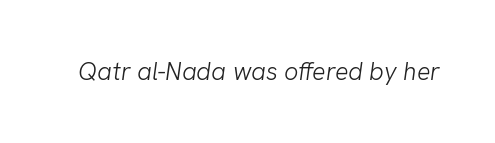
{"bold": "no", "underline": "no", "letter_spacing": "normal", "letter_spacing_em": 0.0, "glyph_px": 25}
